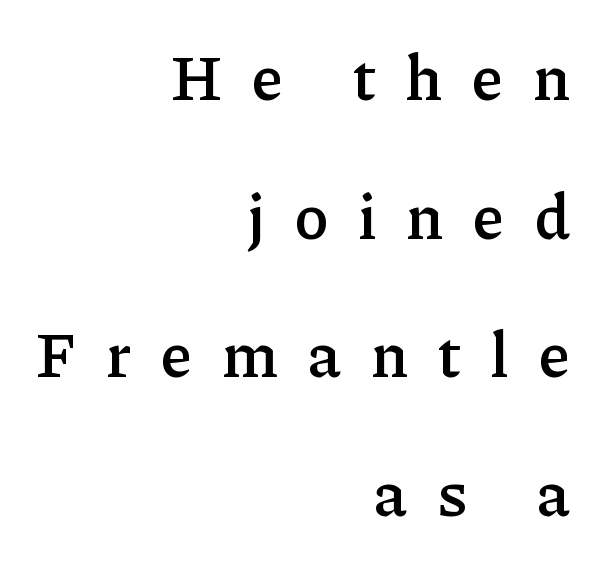
{"serif": "yes", "italic": "no", "bold": "semi", "weight": "semibold", "width": "normal", "stroke_contrast": "low", "x_height": "medium", "monospaced": "no", "underline": "no", "align": "right", "line_spacing": "loose", "line_spacing_ratio": 2.2, "letter_spacing": "wide", "letter_spacing_em": 0.48, "glyph_px": 63}
